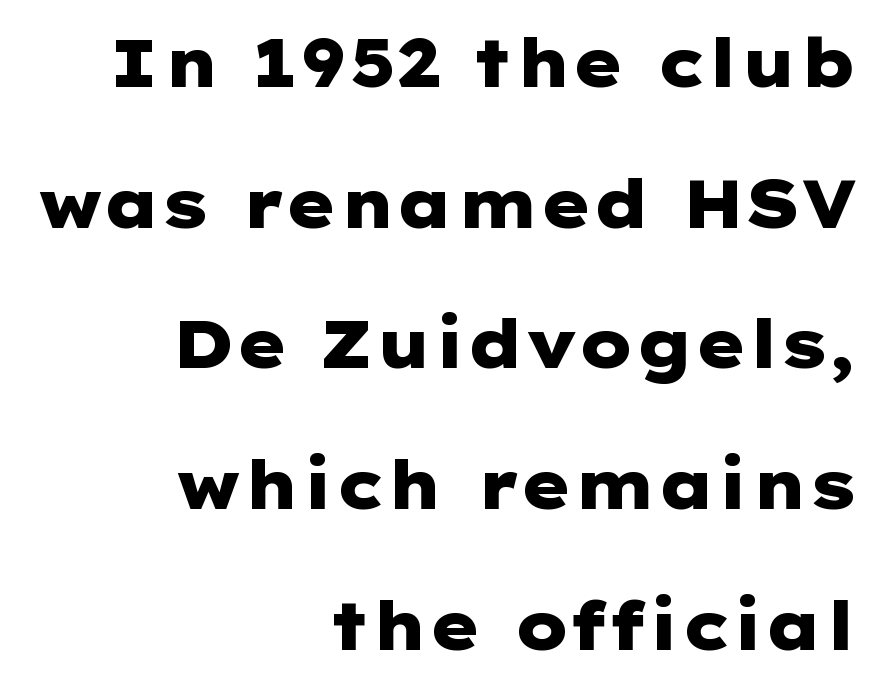
Any mark beneath the type? The region is blank. One-word summary of the alignment: right. No feet cap the strokes, marking this as sans-serif type. The passage shown stacks its lines with a broad gap. The letters sit at their default tracking, neither squeezed nor spread. The typesetting leans heavy: a genuine bold.
